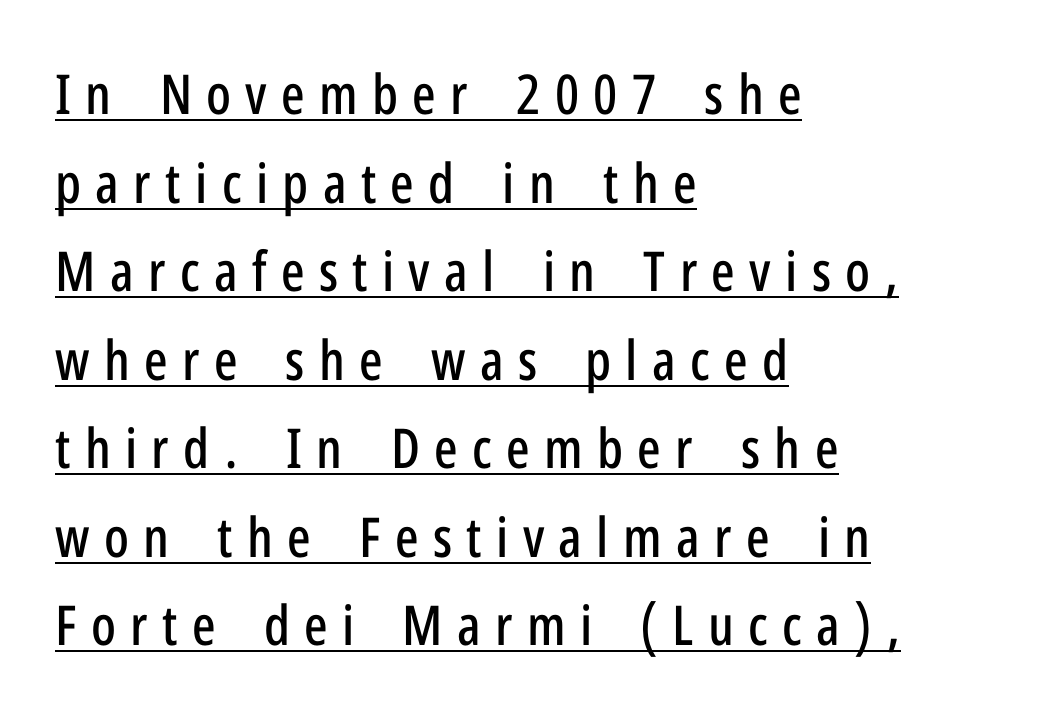
The image shows 55 px condensed sans-serif type, upright; set left-aligned, normal line spacing (1.61x), unusually wide letter spacing (+0.26 em), underlined; low stroke contrast and a medium x-height.
